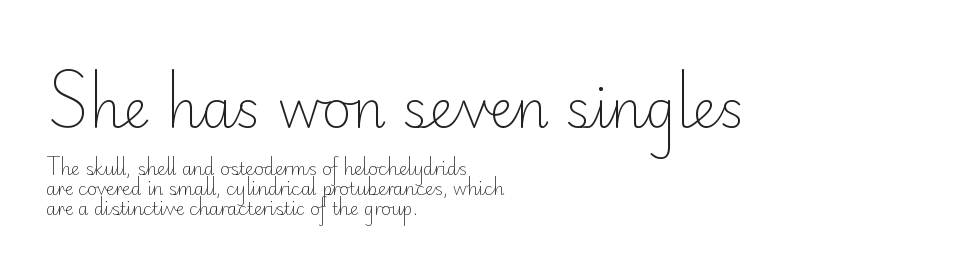
Only glyphs here, with clear space below each row. If you squint, the top block still reads clearly — it's the larger of the two. There is no visible air inserted between adjacent glyphs. Serif or sans? Sans — the stroke terminals are bare.
